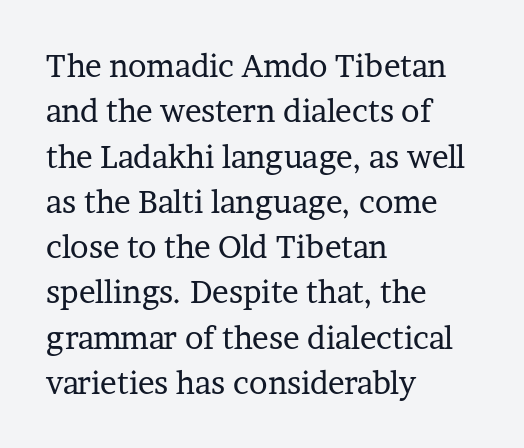
Spacing between characters is what you'd get straight out of the box. Note: serifs present on the glyphs. You could not count columns in this text — the font is proportionally spaced. You can tell it's not italic because the verticals are truly vertical.
